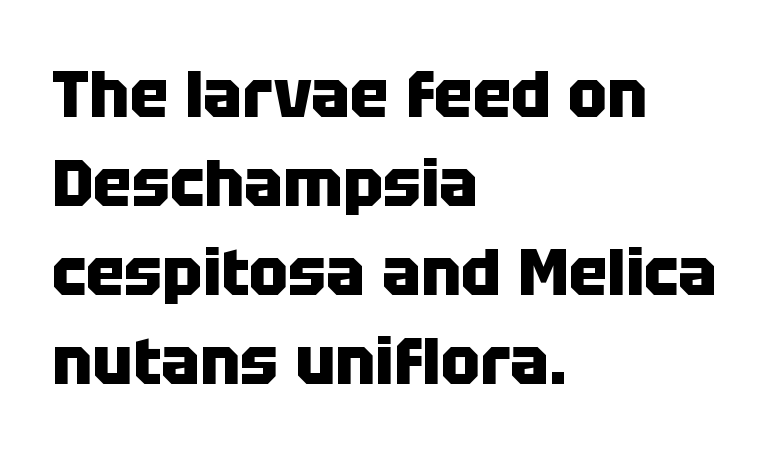
{"serif": "no", "italic": "no", "bold": "yes", "weight": "heavy", "width": "normal", "stroke_contrast": "low", "x_height": "large", "monospaced": "no", "underline": "no", "align": "left", "line_spacing": "normal", "line_spacing_ratio": 1.37, "letter_spacing": "normal", "letter_spacing_em": 0.0, "glyph_px": 65}
